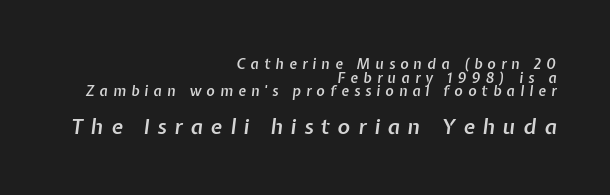
The image shows 21 px text type, italic (leaning right); set right-aligned, tight line spacing (0.98x), unusually wide letter spacing (+0.37 em), not underlined; the second (bottom) block is 1.5x larger.
